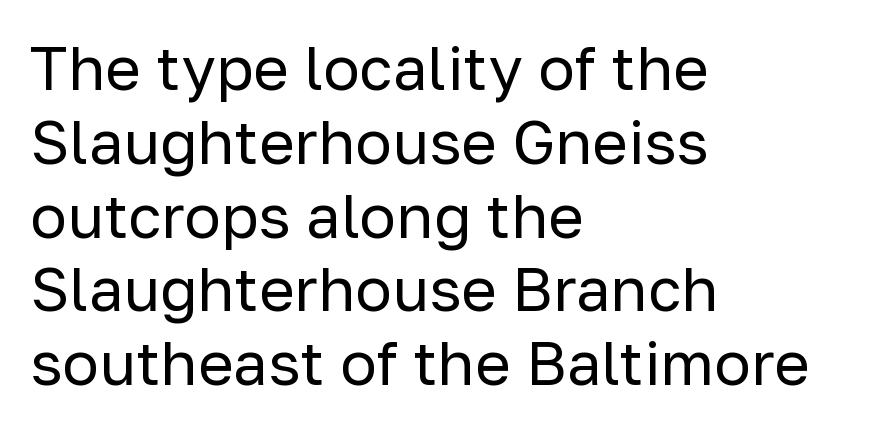
{"serif": "no", "italic": "no", "bold": "no", "weight": "regular", "width": "normal", "stroke_contrast": "low", "x_height": "medium", "monospaced": "no", "underline": "no", "align": "left", "line_spacing_ratio": 1.21, "letter_spacing": "normal", "letter_spacing_em": 0.0, "glyph_px": 61}
